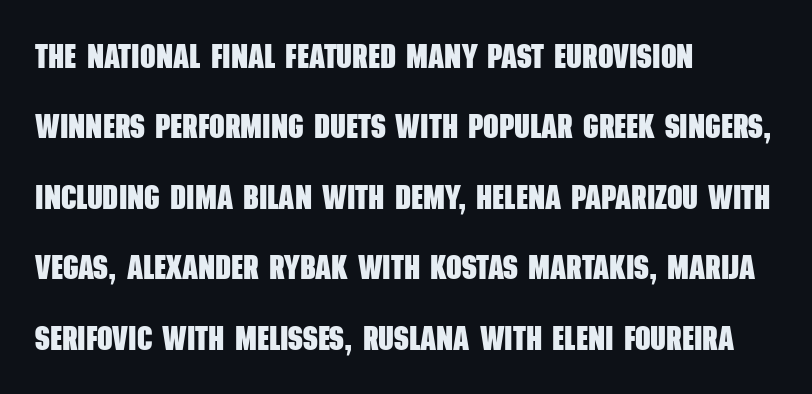
The image shows 34 px heavy, condensed sans-serif type; set left-aligned, loose line spacing (2.07x), normal letter spacing, not underlined; low stroke contrast and a large x-height.
